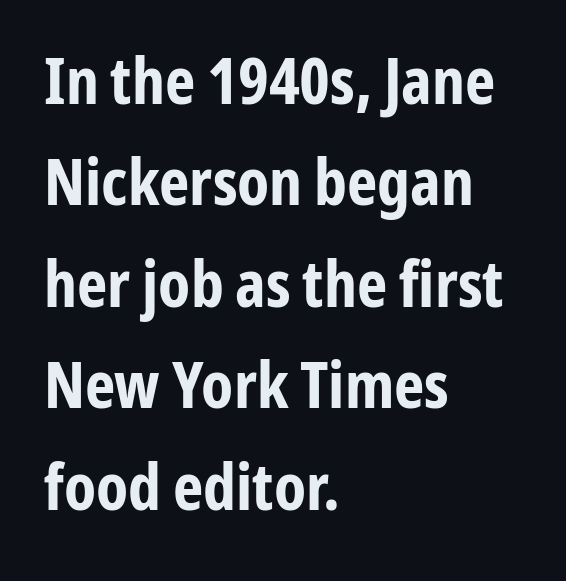
The image shows 65 px bold, condensed sans-serif type, upright; set left-aligned, normal line spacing (1.56x), normal letter spacing, not underlined; low stroke contrast and a medium x-height.
